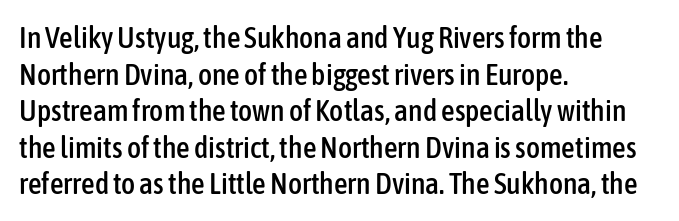
The image shows 30 px condensed sans-serif type, upright; set left-aligned, line spacing 1.22x, normal letter spacing, not underlined; low stroke contrast and a medium x-height.
